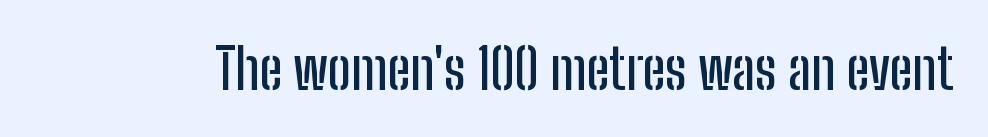
The image shows 55 px condensed sans-serif type, upright; set normal letter spacing, not underlined; low stroke contrast and a medium x-height.
